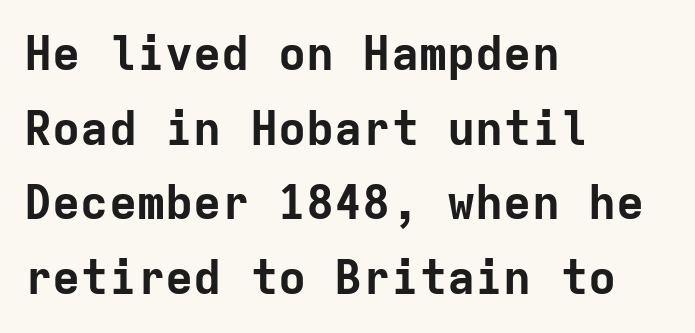
Normally led — the rows are evenly, conventionally spaced. Serif or sans? Sans — the stroke terminals are bare. The lines in this sample share a left origin and differ only in where they stop. These lines are rendered in a fixed-pitch font.
